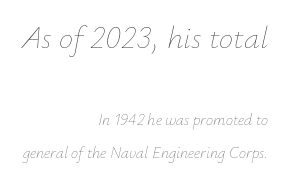
Q: Is the text bold? A: No.
Q: Is the text italic (slanted)? A: Yes, it leans right by about 12 degrees.
Q: Is the text underlined? A: No.
Q: How is the paragraph aligned? A: Right-aligned.
Q: Is the spacing between letters normal or unusually wide? A: Normal.
Q: Is the spacing between lines tight, normal or loose? A: Loose.
Q: Which block of text is set in a larger size, the first (top) or the second (bottom)? A: The first (top) one.
Q: Width (condensed, normal, or wide)? A: Normal.
Q: Stroke contrast? A: Low.
Q: x-height? A: Small.
Q: Monospaced? A: No.
